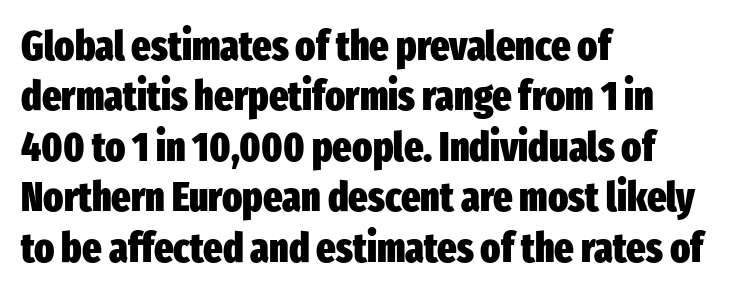
Q: Is the text bold? A: Yes.
Q: Is the text italic (slanted)? A: No, it is upright.
Q: Is the typeface a serif or a sans-serif typeface? A: Sans-serif.
Q: Is the text underlined? A: No.
Q: How is the paragraph aligned? A: Left-aligned.
Q: Is the spacing between letters normal or unusually wide? A: Normal.
Q: Width (condensed, normal, or wide)? A: Condensed.
Q: Stroke contrast? A: Low.
Q: x-height? A: Medium.
Q: Monospaced? A: No.
